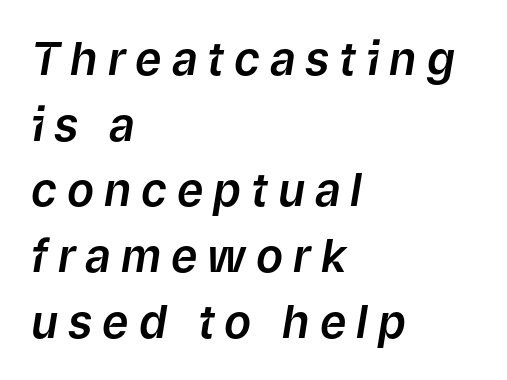
Q: Is the text italic (slanted)? A: Yes, it leans right by about 9 degrees.
Q: Is the text underlined? A: No.
Q: How is the paragraph aligned? A: Left-aligned.
Q: Is the spacing between letters normal or unusually wide? A: Unusually wide.
Q: Is the spacing between lines tight, normal or loose? A: Normal.
Q: Width (condensed, normal, or wide)? A: Normal.
Q: Stroke contrast? A: Low.
Q: x-height? A: Medium.
Q: Monospaced? A: No.
